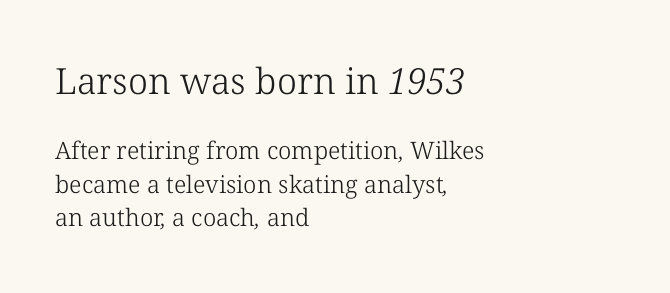
Summary of weight: not heavy and not bold. The paragraph shown leans on its left margin. A bare baseline throughout the passage. Scale decreases going downward across the two blocks. Does the leading feel generous? No, just average.
